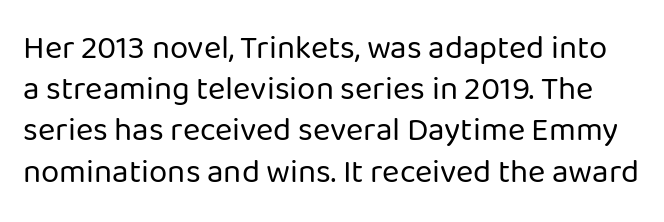
Q: Is the text bold? A: No.
Q: Is the text italic (slanted)? A: No, it is upright.
Q: Is the typeface a serif or a sans-serif typeface? A: Sans-serif.
Q: Is the text underlined? A: No.
Q: Is the spacing between letters normal or unusually wide? A: Normal.
Q: Is the spacing between lines tight, normal or loose? A: Normal.
Q: Width (condensed, normal, or wide)? A: Normal.
Q: Stroke contrast? A: Low.
Q: x-height? A: Medium.
Q: Monospaced? A: No.
